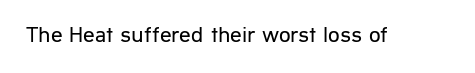
The type is set solid horizontally, with unmodified tracking. Words float on clear page, feet unadorned. A quiet, ordinary-to-light weight characterises the typeface. The type sits square on the baseline with zero lean.
